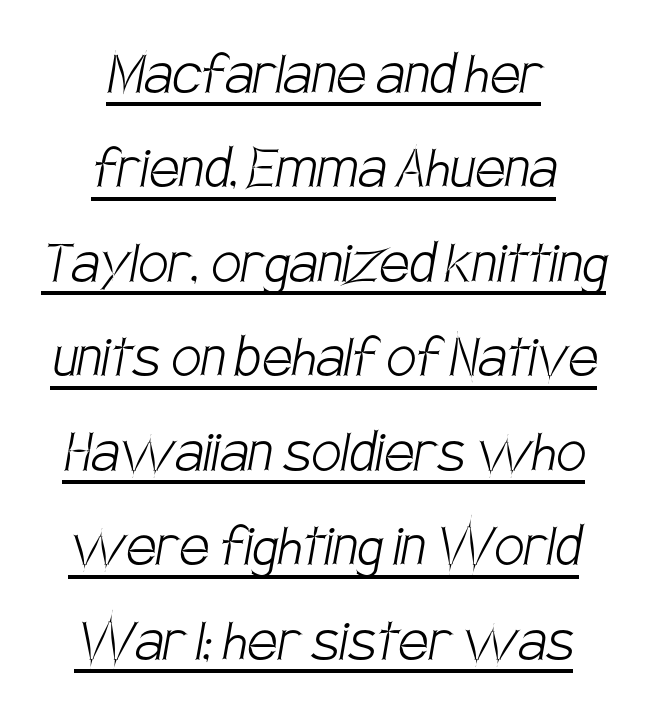
Q: Is the text bold? A: No.
Q: Is the typeface a serif or a sans-serif typeface? A: Sans-serif.
Q: Is the text underlined? A: Yes.
Q: How is the paragraph aligned? A: Centered.
Q: Is the spacing between letters normal or unusually wide? A: Normal.
Q: Is the spacing between lines tight, normal or loose? A: Normal.
Q: Width (condensed, normal, or wide)? A: Condensed.
Q: Stroke contrast? A: Low.
Q: x-height? A: Large.
Q: Monospaced? A: No.
